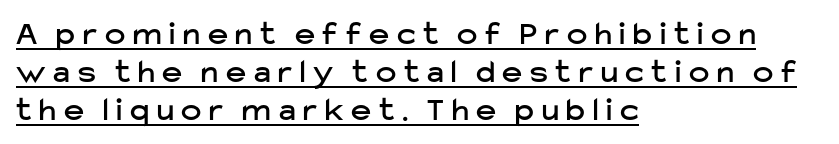
The image shows 34 px sans-serif type, upright; set left-aligned, tight line spacing (1.12x), unusually wide letter spacing (+0.23 em), underlined; low stroke contrast and a medium x-height.
